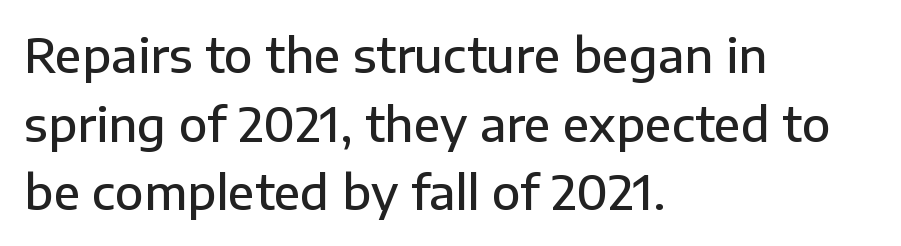
Q: Is the text bold? A: Semi-bold.
Q: Is the text italic (slanted)? A: No, it is upright.
Q: Is the typeface a serif or a sans-serif typeface? A: Sans-serif.
Q: Is the text underlined? A: No.
Q: How is the paragraph aligned? A: Left-aligned.
Q: Is the spacing between letters normal or unusually wide? A: Normal.
Q: Is the spacing between lines tight, normal or loose? A: Normal.
Q: Width (condensed, normal, or wide)? A: Normal.
Q: Stroke contrast? A: Low.
Q: x-height? A: Medium.
Q: Monospaced? A: No.
